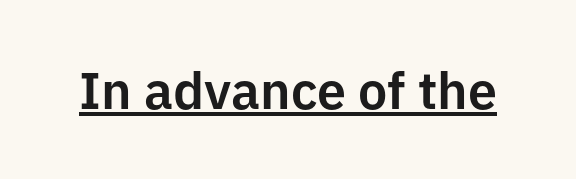
Q: Is the text italic (slanted)? A: No, it is upright.
Q: Is the typeface a serif or a sans-serif typeface? A: Sans-serif.
Q: Is the text underlined? A: Yes.
Q: Is the spacing between letters normal or unusually wide? A: Normal.
Q: Width (condensed, normal, or wide)? A: Normal.
Q: Stroke contrast? A: Low.
Q: x-height? A: Medium.
Q: Monospaced? A: No.
